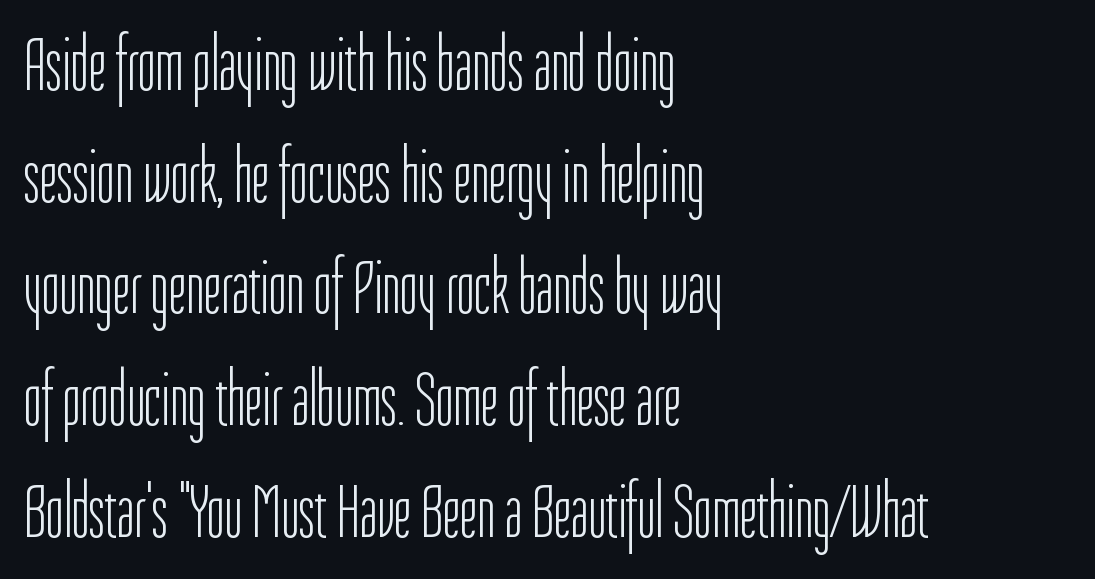
{"serif": "no", "italic": "no", "bold": "no", "weight": "light", "width": "condensed", "stroke_contrast": "low", "x_height": "medium", "monospaced": "no", "underline": "no", "align": "left", "line_spacing": "normal", "line_spacing_ratio": 1.47, "letter_spacing": "normal", "letter_spacing_em": 0.0, "glyph_px": 76}
